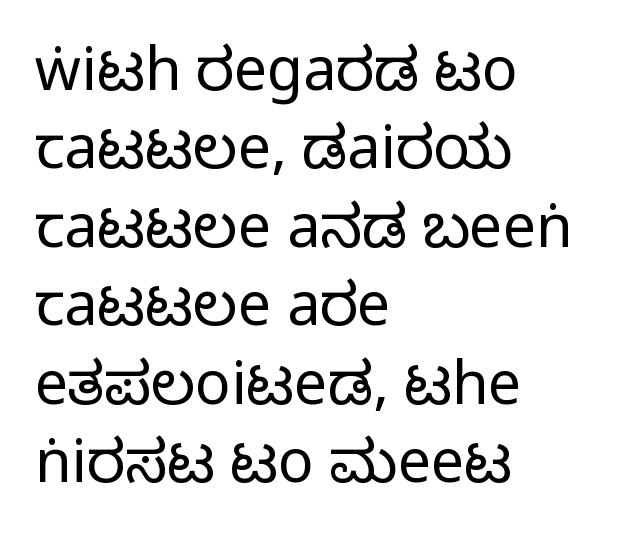
Decoration check: the copy has no underline. Does extra space separate the letters? No, they use regular spacing. Grotesque or geometric, the face here clearly has no serifs. The rag falls on the right side of this text block.
